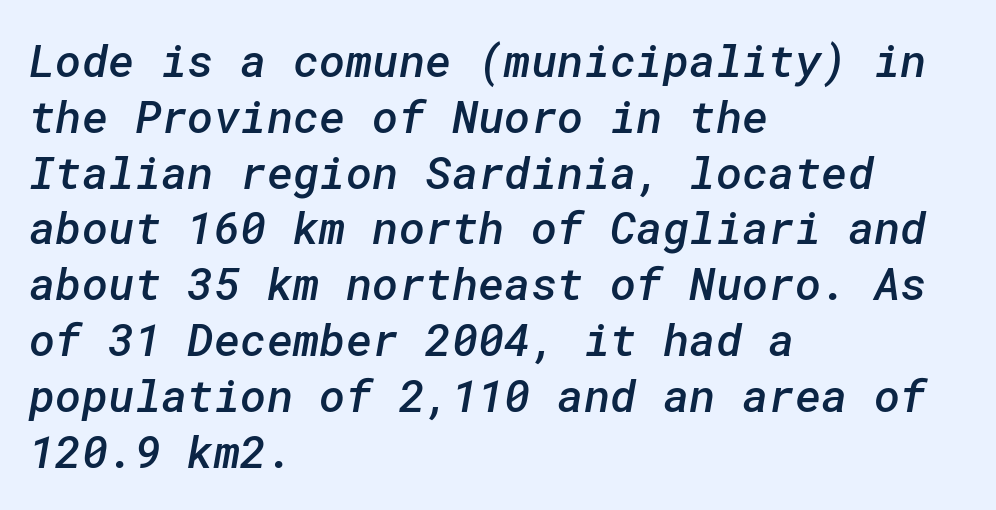
Stems and bowls a touch heavier than normal — semibold. Look at the tracking — it's just the regular setting, nothing added. Only glyphs here, with clear space below each row. The lines are quadded left.
